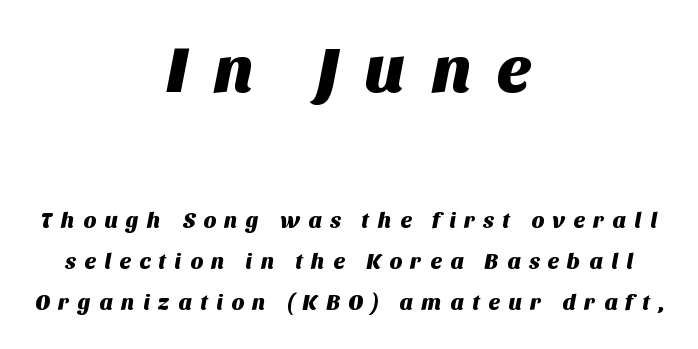
The image shows 66 px sans-serif type; set centered, line spacing 1.87x, unusually wide letter spacing (+0.37 em), not underlined; the first (top) block is 3.0x larger; medium stroke contrast and a large x-height.
